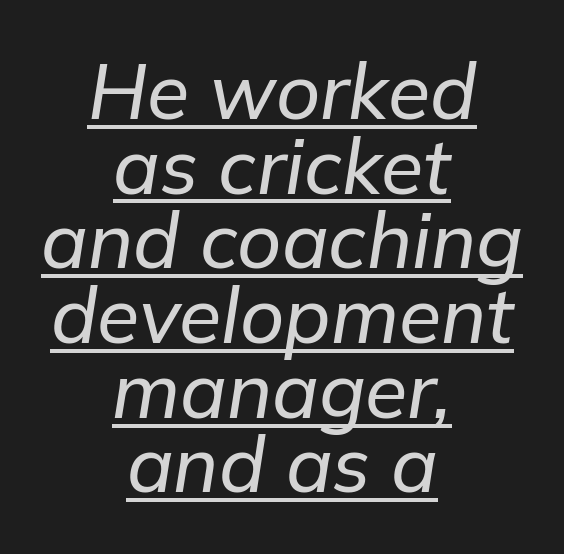
The image shows 77 px text type, italic (leaning right); set centered, tight line spacing (0.97x), normal letter spacing, underlined; low stroke contrast and a medium x-height.
